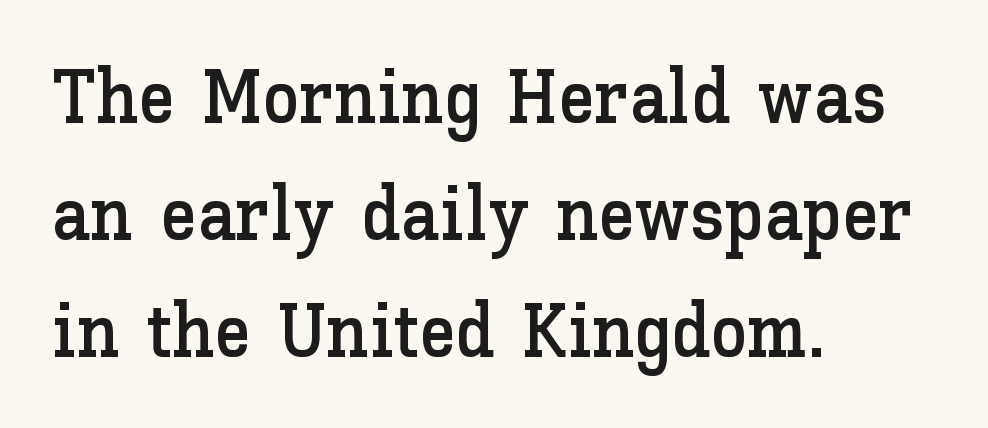
Q: Is the text italic (slanted)? A: No, it is upright.
Q: Is the text underlined? A: No.
Q: How is the paragraph aligned? A: Left-aligned.
Q: Is the spacing between letters normal or unusually wide? A: Normal.
Q: Is the spacing between lines tight, normal or loose? A: Normal.
Q: Width (condensed, normal, or wide)? A: Normal.
Q: Stroke contrast? A: Low.
Q: x-height? A: Medium.
Q: Monospaced? A: No.
